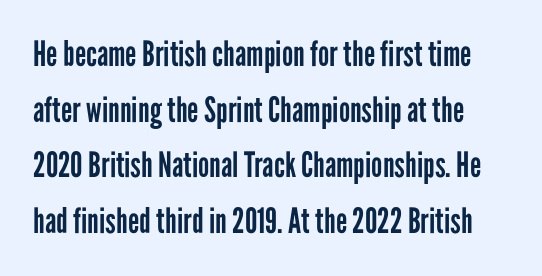
The image shows 35 px regular-weight, condensed sans-serif type, upright; set normal line spacing (1.59x), normal letter spacing, not underlined; low stroke contrast and a medium x-height.
